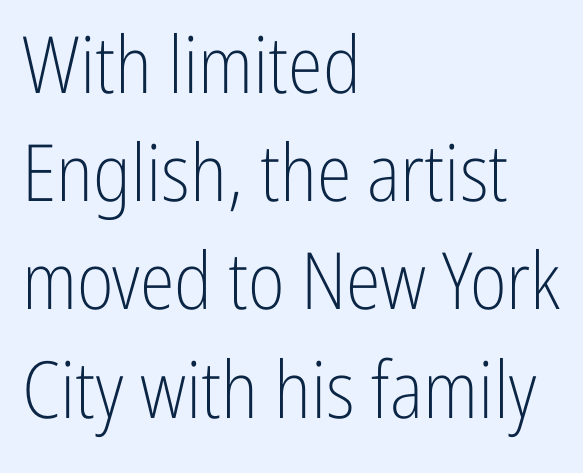
The image shows 79 px light, condensed sans-serif type, upright; set left-aligned, normal line spacing (1.37x), normal letter spacing, not underlined; low stroke contrast and a medium x-height.
